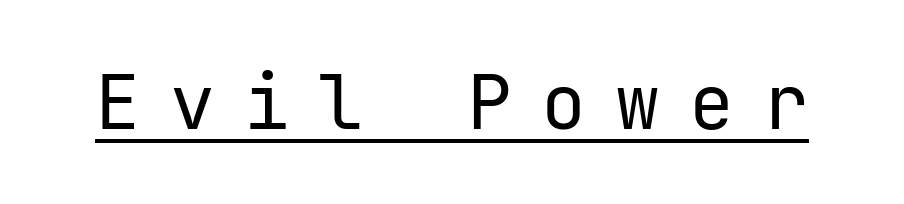
The image shows 75 px regular-weight sans-serif type, upright; set unusually wide letter spacing (+0.39 em), underlined; low stroke contrast and a medium x-height.
